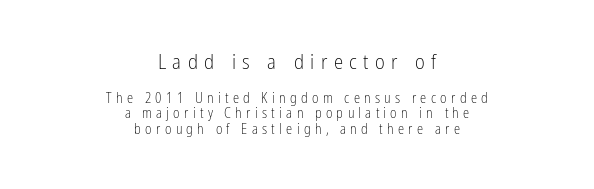
The image shows 21 px text type, upright; set centered, tight line spacing (1.13x), unusually wide letter spacing (+0.31 em), not underlined; the first (top) block is 1.5x larger.
